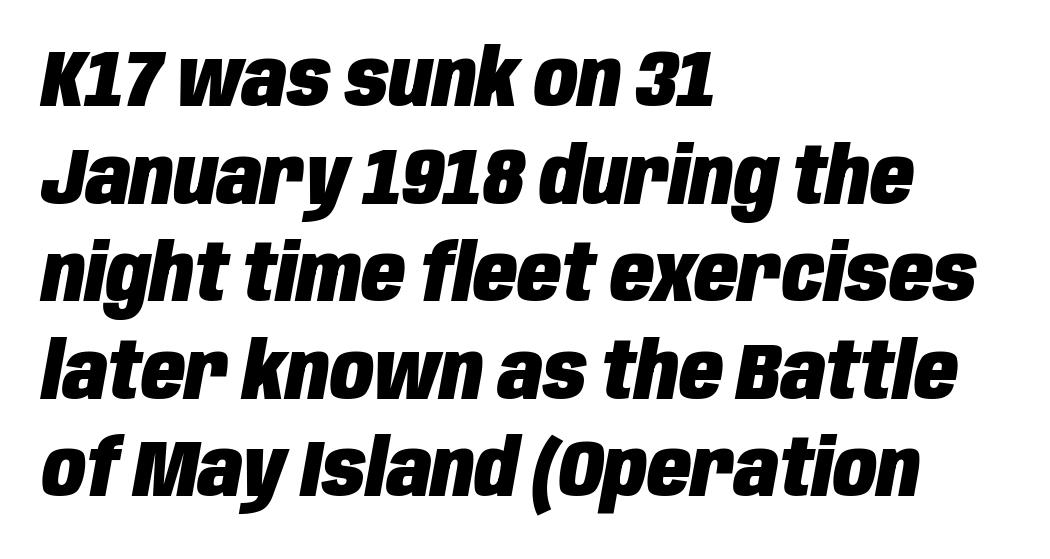
The letters advance in unequal steps, a hallmark of proportional type. The face used here has a pronounced slope to its letters. These lines are set flush left with a ragged right edge. The type is set solid horizontally, with unmodified tracking. You'd pick this weight for a headline — it's a proper bold. Nobody drew a line under any word here.
